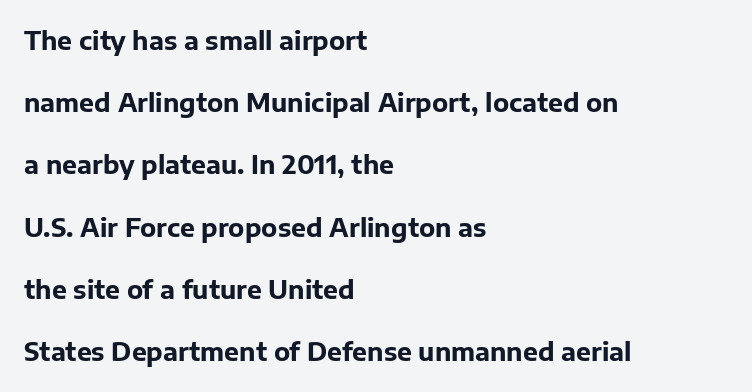
This rendering uses left alignment, leaving the right contour irregular. Whoever set this chose breathing room over compactness in the vertical rhythm. The lettering holds an erect, upright posture throughout. The face used here is rendered with its standard letterfit.
